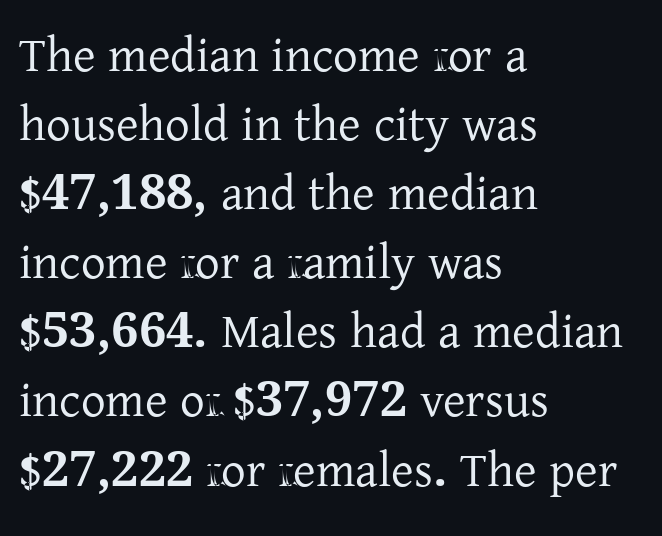
The image shows 49 px serif type, upright; set left-aligned, normal line spacing (1.41x), normal letter spacing, not underlined; low stroke contrast and a medium x-height.
